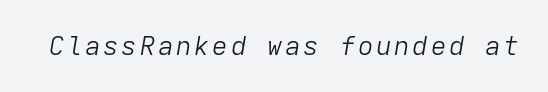
The image shows 26 px text type, italic (leaning right); set not underlined.
